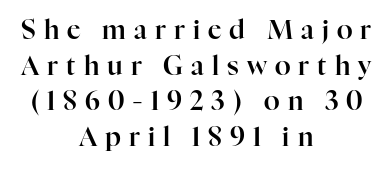
The image shows 26 px text type, upright; set centered, normal line spacing (1.37x), unusually wide letter spacing (+0.31 em), not underlined.
